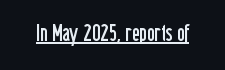
Students, observe the line beneath the letters — that is underlining. You can tell it's not italic because the verticals are truly vertical. Stems here are at most as thick as an everyday book face. Between one letter and the next there's only the usual sliver of space.
